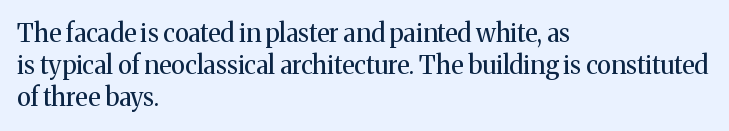
The image shows 25 px text type, upright; set left-aligned, normal line spacing (1.29x), normal letter spacing, not underlined.
